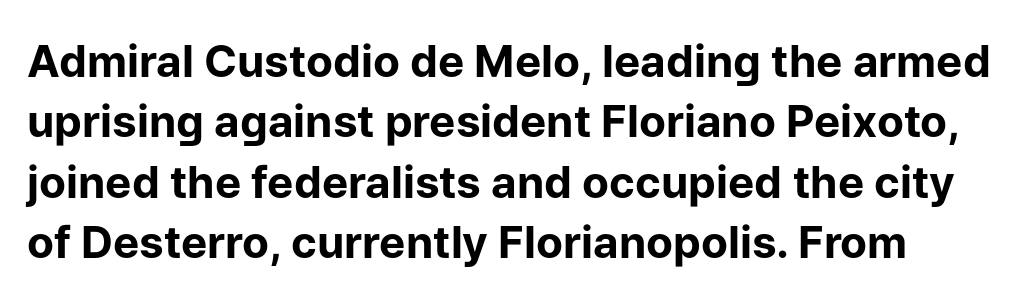
Q: Is the text bold? A: Yes.
Q: Is the text italic (slanted)? A: No, it is upright.
Q: Is the typeface a serif or a sans-serif typeface? A: Sans-serif.
Q: Is the text underlined? A: No.
Q: Is the spacing between letters normal or unusually wide? A: Normal.
Q: Is the spacing between lines tight, normal or loose? A: Normal.
Q: Width (condensed, normal, or wide)? A: Normal.
Q: Stroke contrast? A: Low.
Q: x-height? A: Medium.
Q: Monospaced? A: No.
